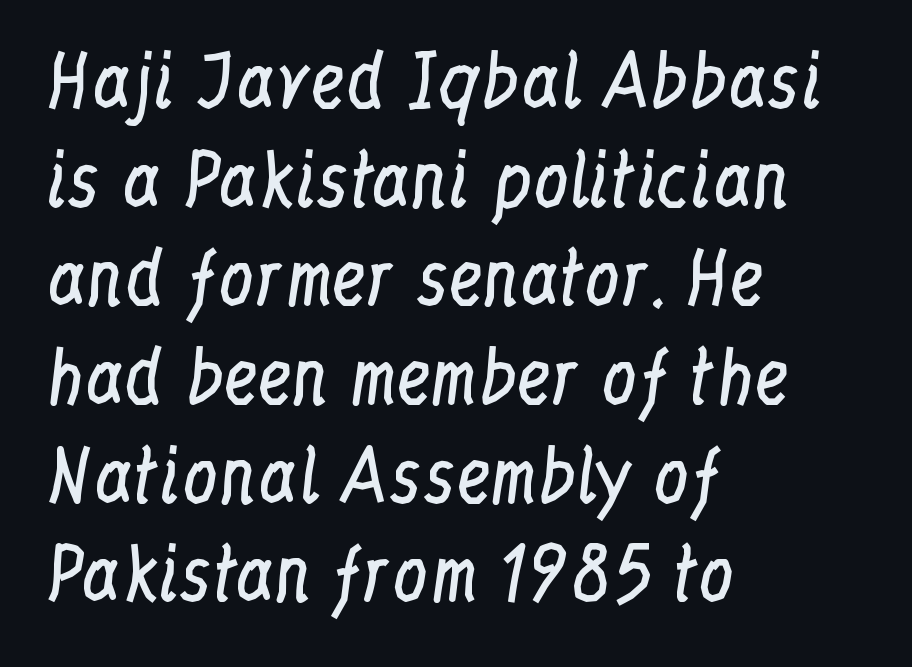
Q: Is the text bold? A: No.
Q: Is the text italic (slanted)? A: Yes.
Q: Is the typeface a serif or a sans-serif typeface? A: Serif.
Q: Is the text underlined? A: No.
Q: How is the paragraph aligned? A: Left-aligned.
Q: Is the spacing between letters normal or unusually wide? A: Normal.
Q: Is the spacing between lines tight, normal or loose? A: Normal.
Q: Width (condensed, normal, or wide)? A: Condensed.
Q: Stroke contrast? A: Low.
Q: x-height? A: Medium.
Q: Monospaced? A: No.
